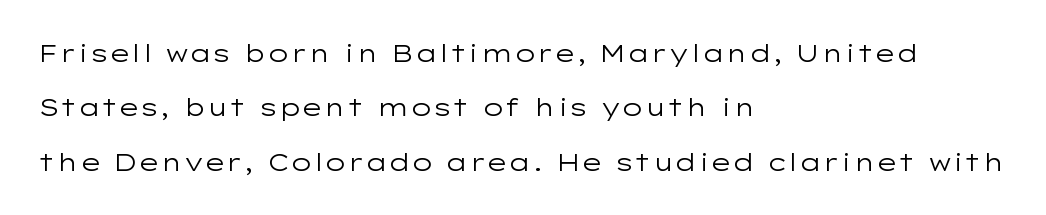
{"italic": "no", "bold": "no", "underline": "no", "align": "left", "line_spacing": "loose", "line_spacing_ratio": 2.27, "letter_spacing": "normal", "letter_spacing_em": 0.0, "glyph_px": 24}
